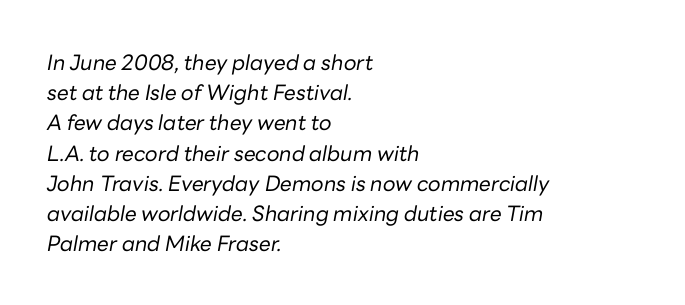
The foot of each line stays bare and open. The lettering tilts uniformly, giving the passage an italic look. The rendering anchors every line to the left-hand side. Whoever set this chose a conventional vertical rhythm. Unbolded letterforms with no extra heft.
